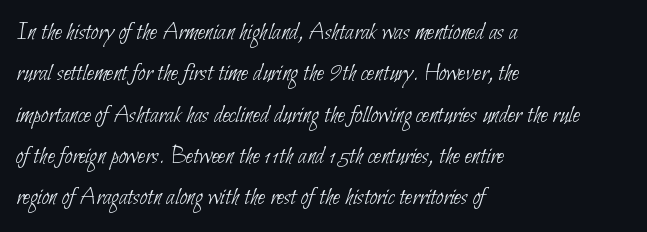
Q: Is the text bold? A: No.
Q: Is the text underlined? A: No.
Q: How is the paragraph aligned? A: Left-aligned.
Q: Is the spacing between letters normal or unusually wide? A: Normal.
Q: Is the spacing between lines tight, normal or loose? A: Normal.
